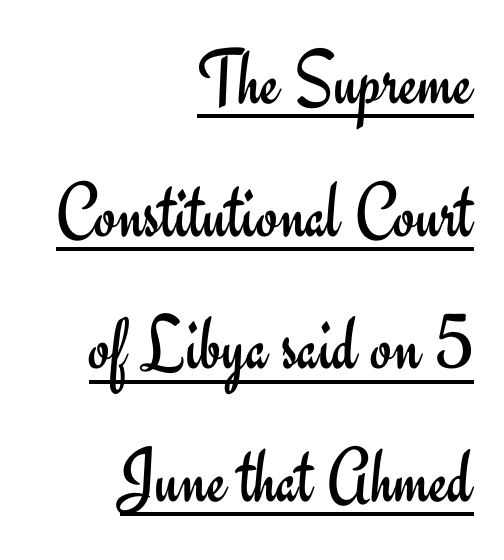
{"serif": "no", "bold": "no", "weight": "regular", "width": "normal", "stroke_contrast": "low", "x_height": "small", "monospaced": "no", "underline": "yes", "align": "right", "line_spacing": "normal", "line_spacing_ratio": 1.68, "letter_spacing": "normal", "letter_spacing_em": 0.0, "glyph_px": 79}
